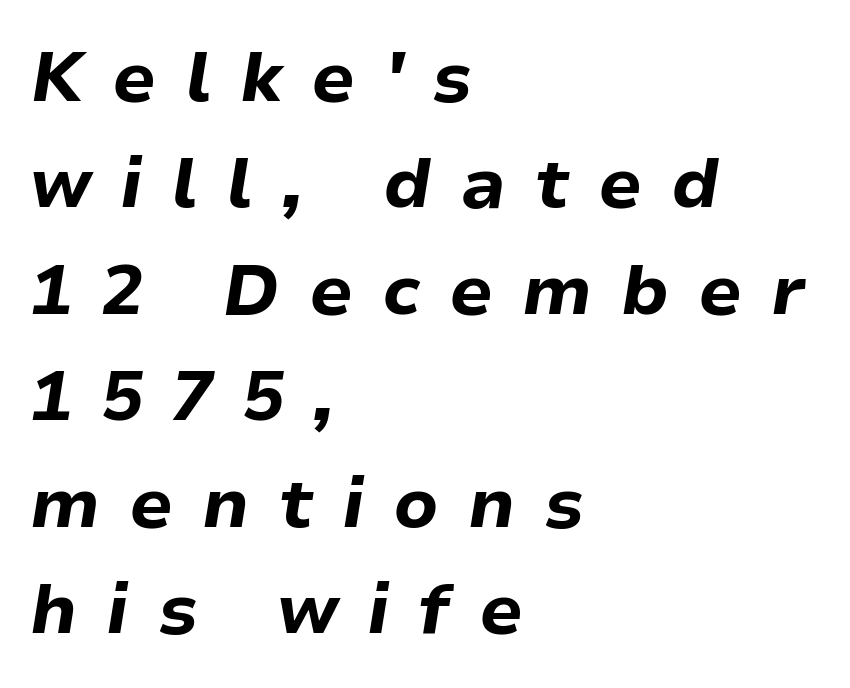
Q: Is the text bold? A: Yes.
Q: Is the text italic (slanted)? A: Yes, it leans right by about 9 degrees.
Q: Is the text underlined? A: No.
Q: How is the paragraph aligned? A: Left-aligned.
Q: Is the spacing between letters normal or unusually wide? A: Unusually wide.
Q: Is the spacing between lines tight, normal or loose? A: Normal.
Q: Width (condensed, normal, or wide)? A: Normal.
Q: Stroke contrast? A: Low.
Q: x-height? A: Medium.
Q: Monospaced? A: No.
